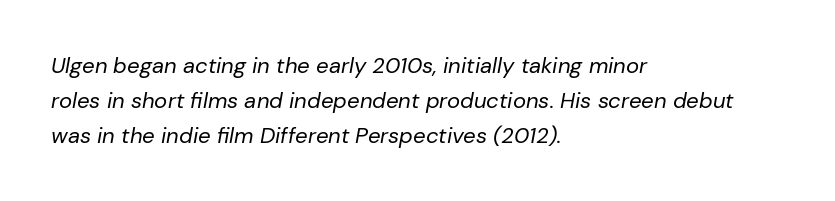
This is oblique type, the kind used for emphasis or titles. Rows of type keep a routine distance in the vertical direction. Only glyphs here, with clear space below each row. No extra ink here — the face is not bold. Nothing unusual about the tracking: characters are spaced as the font intends.
